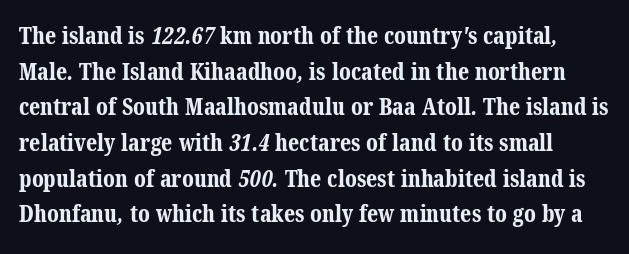
The image shows 23 px bold type; set normal line spacing (1.55x), normal letter spacing, not underlined.
